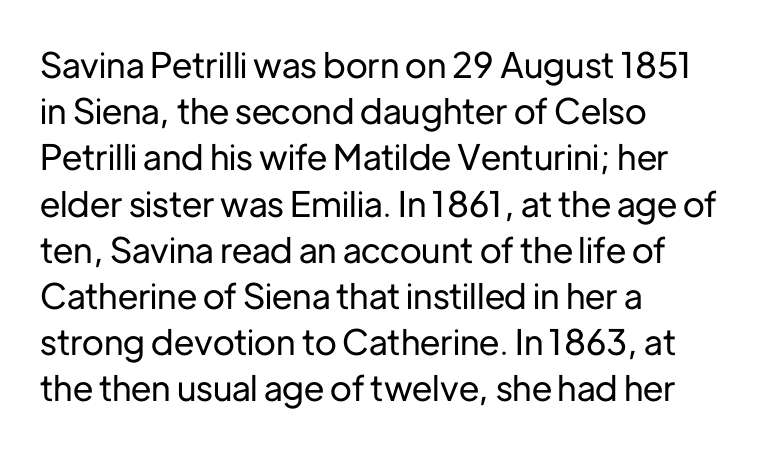
Q: Is the text italic (slanted)? A: No, it is upright.
Q: Is the typeface a serif or a sans-serif typeface? A: Sans-serif.
Q: Is the text underlined? A: No.
Q: How is the paragraph aligned? A: Left-aligned.
Q: Is the spacing between letters normal or unusually wide? A: Normal.
Q: Is the spacing between lines tight, normal or loose? A: Normal.
Q: Width (condensed, normal, or wide)? A: Normal.
Q: Stroke contrast? A: Low.
Q: x-height? A: Medium.
Q: Monospaced? A: No.
